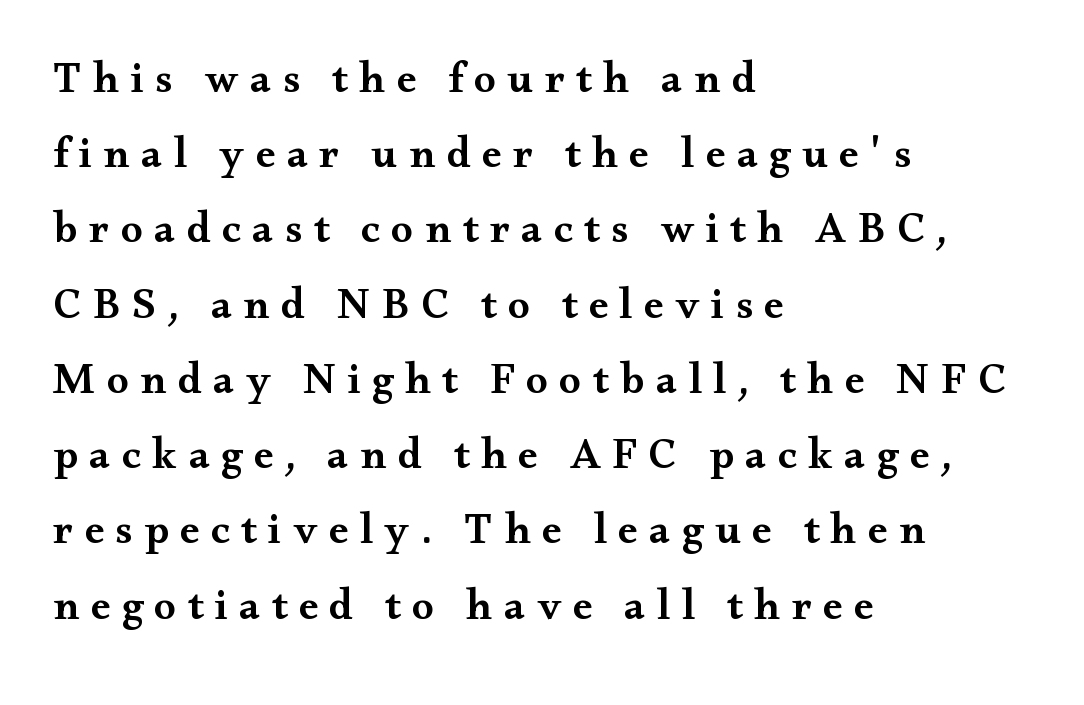
The passage shown has open, widely tracked lettering throughout. Character widths vary here, with narrow letters taking less room than wide ones. Each line starts at the same left margin while the right side varies. This is roman type, the default non-slanted kind.
